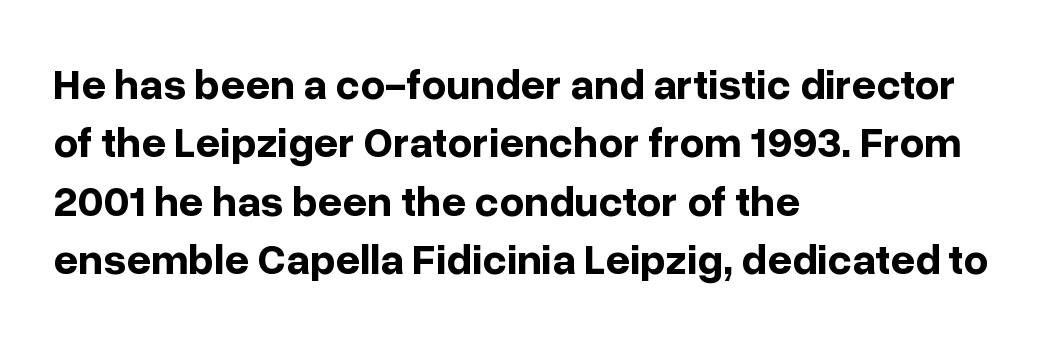
Q: Is the text bold? A: Yes.
Q: Is the text italic (slanted)? A: No, it is upright.
Q: Is the typeface a serif or a sans-serif typeface? A: Sans-serif.
Q: Is the text underlined? A: No.
Q: How is the paragraph aligned? A: Left-aligned.
Q: Is the spacing between letters normal or unusually wide? A: Normal.
Q: Is the spacing between lines tight, normal or loose? A: Normal.
Q: Width (condensed, normal, or wide)? A: Normal.
Q: Stroke contrast? A: Low.
Q: x-height? A: Medium.
Q: Monospaced? A: No.
